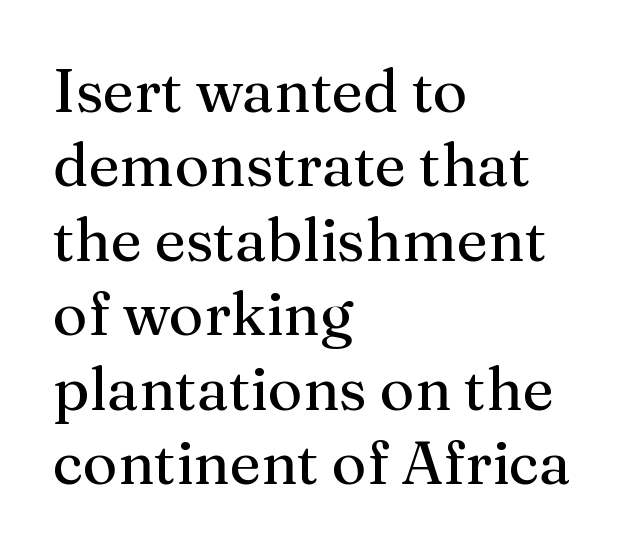
The image shows 60 px regular-weight serif type, upright; set left-aligned, line spacing 1.24x, normal letter spacing, not underlined; medium stroke contrast and a medium x-height.
